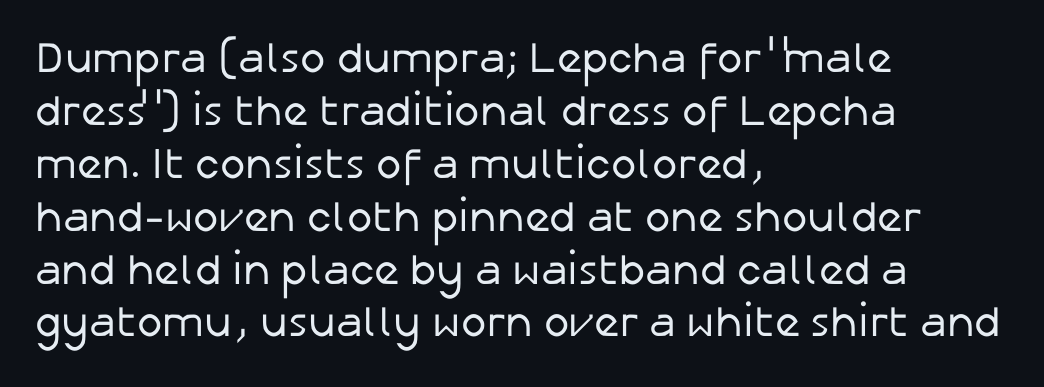
{"serif": "no", "italic": "no", "bold": "no", "weight": "regular", "width": "normal", "stroke_contrast": "low", "x_height": "medium", "monospaced": "no", "underline": "no", "align": "left", "line_spacing_ratio": 1.23, "letter_spacing": "normal", "letter_spacing_em": 0.0, "glyph_px": 43}
